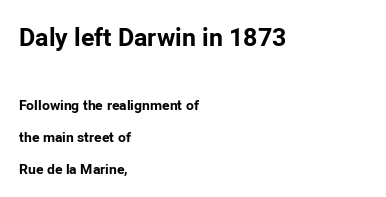
Honestly, there is no underline to notice here at all. Its strokes are broad and dark, the hallmark of bold type. Compared with typical body copy, the letter spacing here is the same. A student would call this left alignment; a typographer would say flush left, rag right. Tall strokes in this sample are plumb rather than angled.
